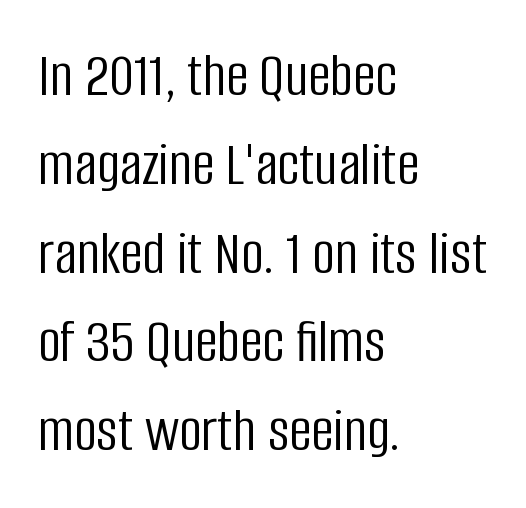
Teacher's note: observe the even left margin — that is flush-left alignment. Is there any slant? The stems are plumb. A sans-serif font was chosen for this passage. The face used here is rendered with its standard letterfit. The letterforms sit at book weight or below. A typesetter would call this leading conventional body-copy spacing.
